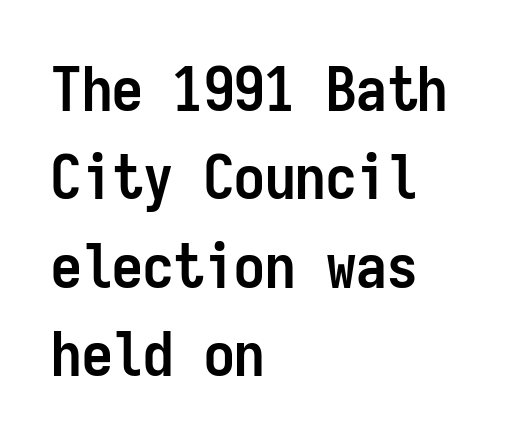
Fixed-width glyphs throughout — classic coding-font behaviour. Where is the straight margin? On the left. Notice how the stems are strictly vertical — no italics here. A dark, heavy texture on the line: the type is bold. I'd call this a sans setting — the letters go barefoot. Students, note that the glyphs here touch the page at normal intervals.
